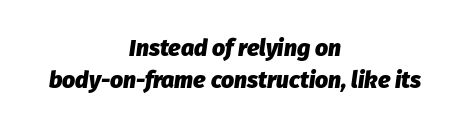
The image shows 23 px bold type, italic (leaning right); set centered, normal line spacing (1.38x), normal letter spacing, not underlined.
